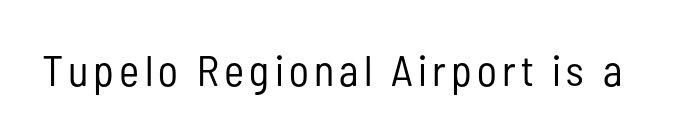
The image shows 43 px regular-weight, condensed sans-serif type, upright; set not underlined; low stroke contrast and a medium x-height.
